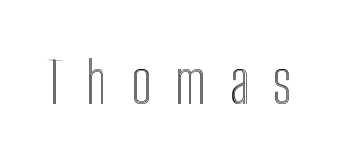
Q: Is the text italic (slanted)? A: No, it is upright.
Q: Is the text underlined? A: No.
Q: Is the spacing between letters normal or unusually wide? A: Unusually wide.
Q: Width (condensed, normal, or wide)? A: Condensed.
Q: x-height? A: Medium.
Q: Monospaced? A: No.
